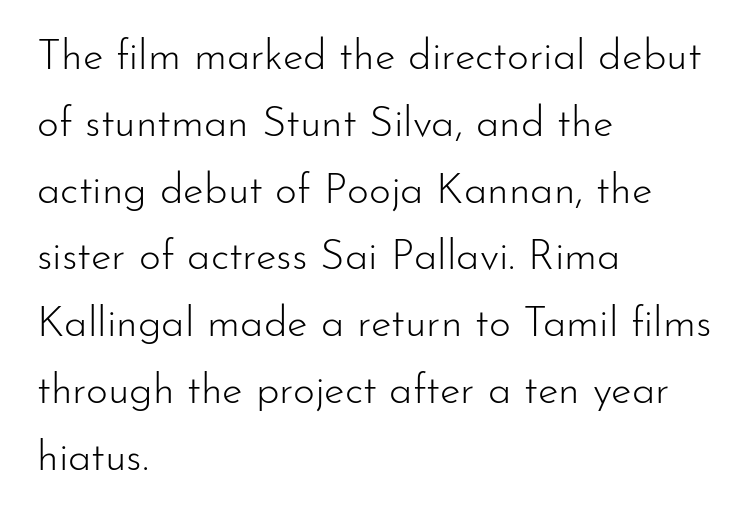
The image shows 42 px light sans-serif type, upright; set left-aligned, normal line spacing (1.59x), normal letter spacing, not underlined; low stroke contrast and a small x-height.
